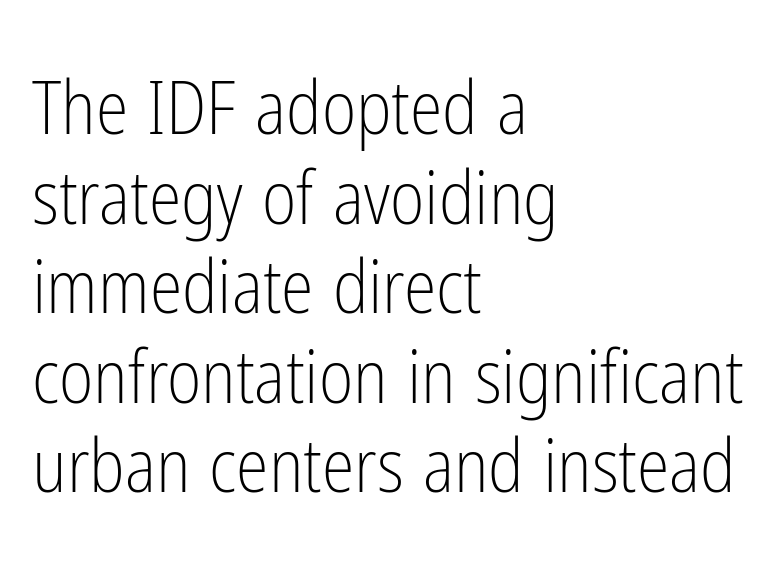
The image shows 74 px light, condensed sans-serif type, upright; set left-aligned, line spacing 1.21x, normal letter spacing, not underlined; low stroke contrast and a medium x-height.
